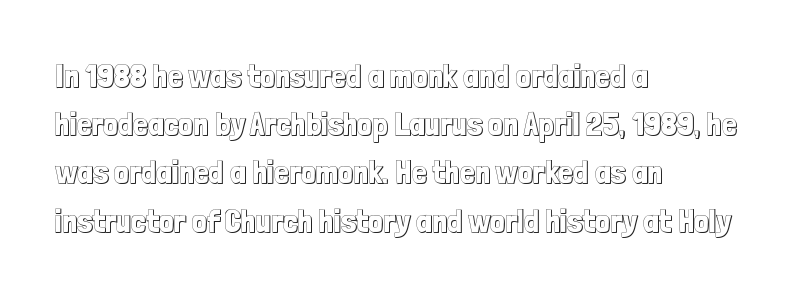
Q: Is the text italic (slanted)? A: No, it is upright.
Q: Is the text underlined? A: No.
Q: How is the paragraph aligned? A: Left-aligned.
Q: Is the spacing between letters normal or unusually wide? A: Normal.
Q: Is the spacing between lines tight, normal or loose? A: Normal.
Q: Width (condensed, normal, or wide)? A: Condensed.
Q: x-height? A: Medium.
Q: Monospaced? A: No.
